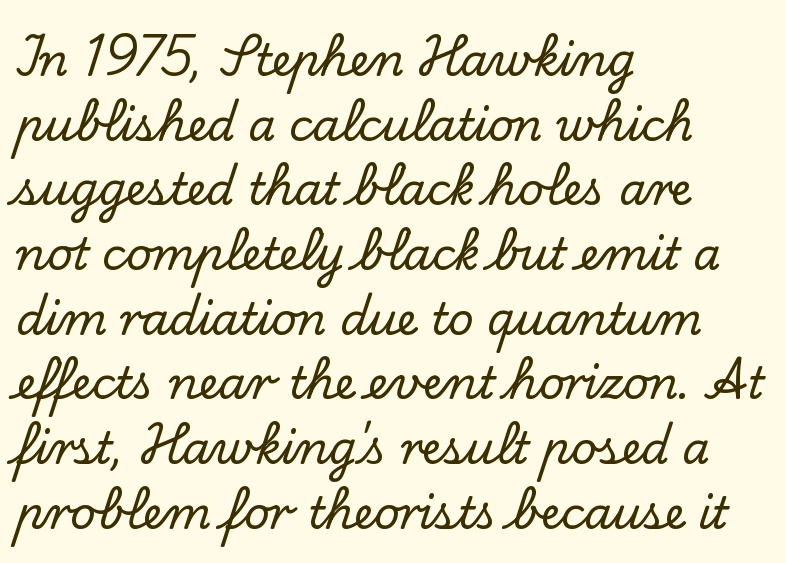
{"serif": "yes", "width": "normal", "stroke_contrast": "low", "x_height": "small", "monospaced": "no", "underline": "no", "align": "left", "line_spacing": "normal", "line_spacing_ratio": 1.47, "letter_spacing": "normal", "letter_spacing_em": 0.0, "glyph_px": 44}
